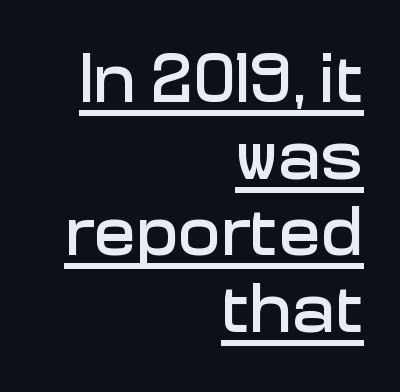
The image shows 71 px sans-serif type, upright; set right-aligned, tight line spacing (1.08x), normal letter spacing, underlined; low stroke contrast and a medium x-height.
